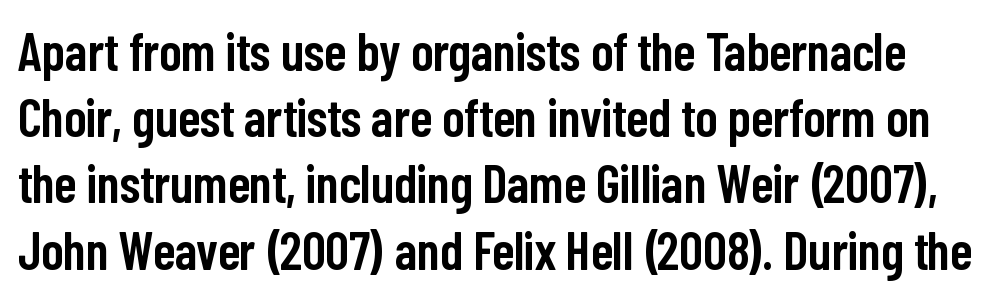
{"serif": "no", "italic": "no", "bold": "semi", "weight": "semibold", "width": "condensed", "stroke_contrast": "low", "x_height": "medium", "monospaced": "no", "underline": "no", "line_spacing": "normal", "line_spacing_ratio": 1.25, "letter_spacing": "normal", "letter_spacing_em": 0.0, "glyph_px": 53}
